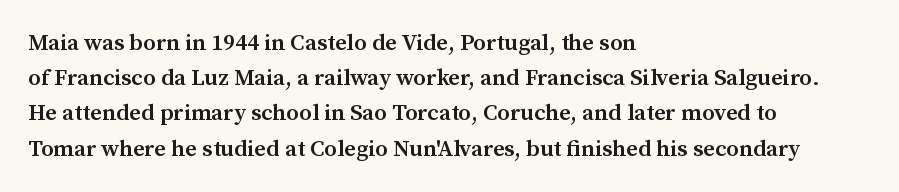
Summary of weight: moderately heavy, a semibold. You could call the tracking neutral — neither tight nor loose. Unmarked baselines from the first word to the last. Quick note: interline space is typical.
